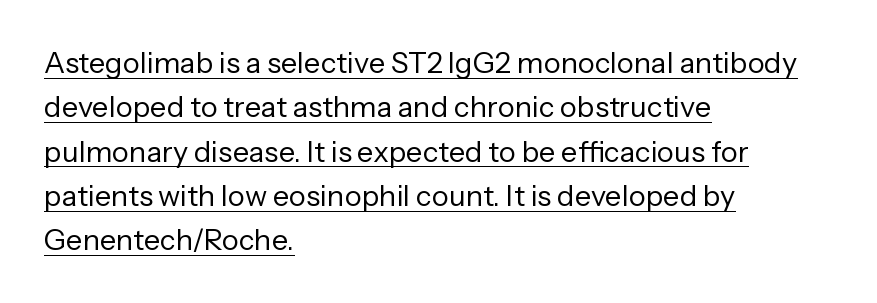
The image shows 29 px regular-weight sans-serif type, upright; set left-aligned, normal line spacing (1.53x), normal letter spacing, underlined; low stroke contrast and a medium x-height.
